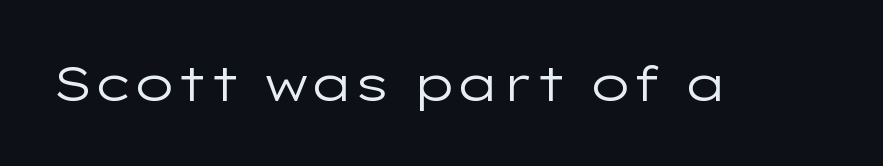
{"serif": "no", "italic": "no", "bold": "no", "weight": "regular", "width": "wide", "stroke_contrast": "low", "x_height": "medium", "monospaced": "no", "underline": "no", "letter_spacing": "normal", "letter_spacing_em": 0.0, "glyph_px": 49}
